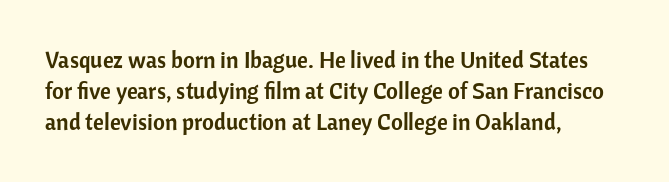
The designer left line spacing at the default. Glance below the letters and you will spot only blank space. The letters sit at their default tracking, neither squeezed nor spread. If you drew a line through each stem, it would be perfectly vertical. The compositor pushed each line to the left boundary.
